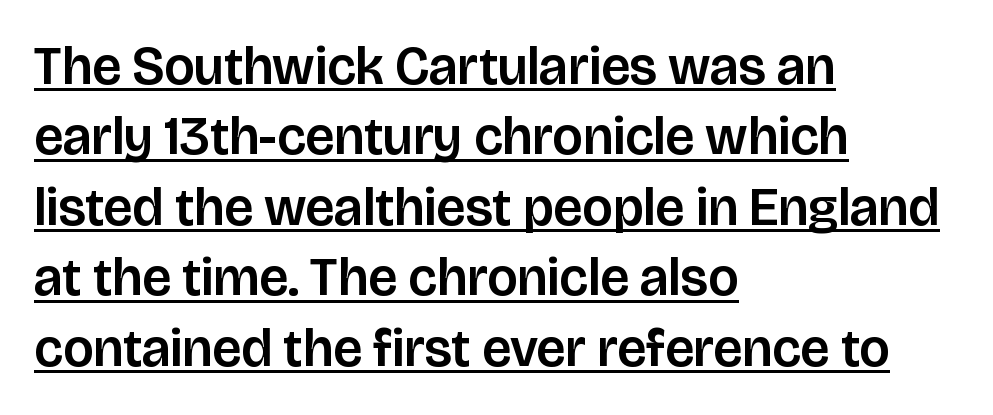
The image shows 53 px sans-serif type, upright; set left-aligned, normal line spacing (1.33x), normal letter spacing, underlined; low stroke contrast and a large x-height.
